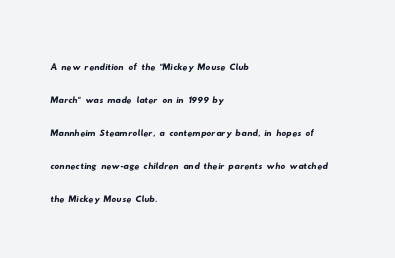
The image shows 24 px text type; set left-aligned, normal line spacing (1.38x), normal letter spacing, not underlined.
